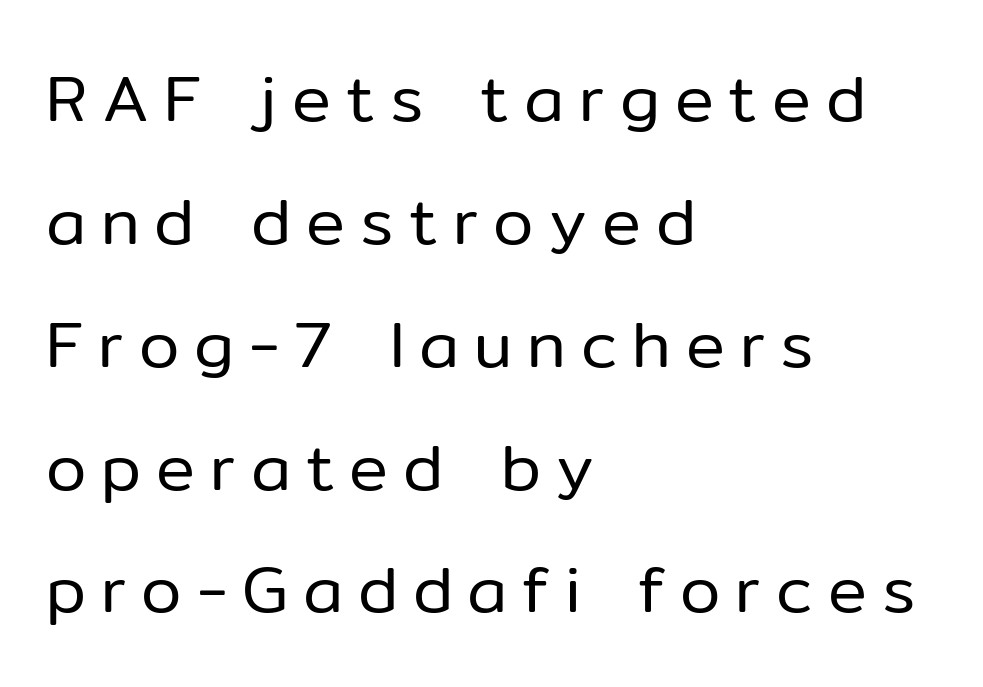
{"serif": "no", "italic": "no", "bold": "no", "weight": "regular", "width": "normal", "stroke_contrast": "low", "x_height": "medium", "monospaced": "no", "underline": "no", "align": "left", "line_spacing_ratio": 1.89, "letter_spacing": "wide", "letter_spacing_em": 0.23, "glyph_px": 65}
